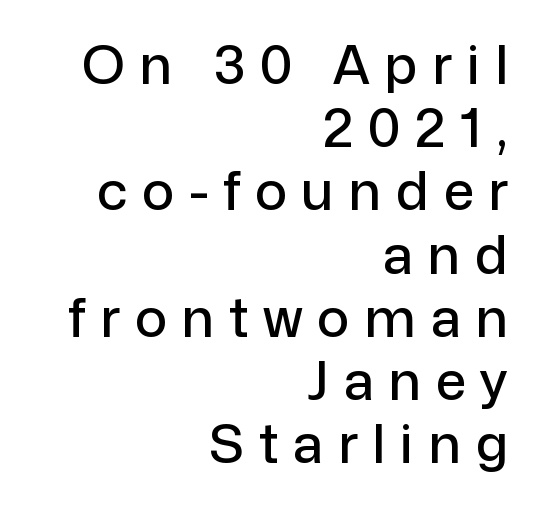
{"serif": "no", "italic": "no", "width": "normal", "stroke_contrast": "low", "x_height": "medium", "monospaced": "no", "underline": "no", "align": "right", "line_spacing_ratio": 1.17, "letter_spacing": "wide", "letter_spacing_em": 0.27, "glyph_px": 54}
